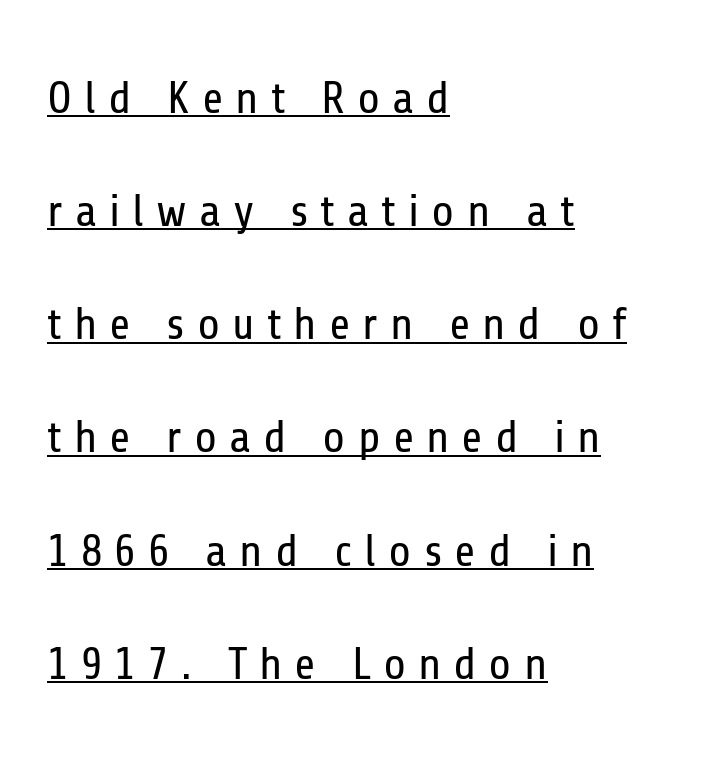
{"serif": "no", "italic": "no", "bold": "no", "weight": "regular", "width": "condensed", "stroke_contrast": "low", "x_height": "medium", "monospaced": "no", "underline": "yes", "align": "left", "line_spacing": "loose", "line_spacing_ratio": 2.46, "letter_spacing": "wide", "letter_spacing_em": 0.26, "glyph_px": 46}
